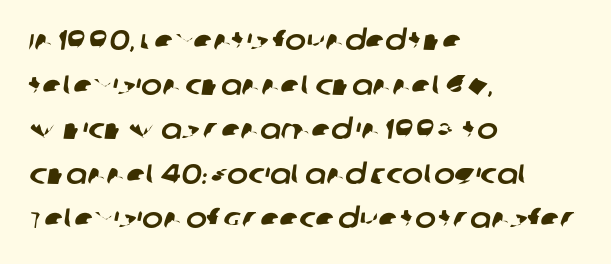
Quick note: interline space is typical. Each letter keeps its own natural width here, so spacing adapts to shape. Check under the words: just untouched page. The characters display no serif detailing; their extremities are plain.
